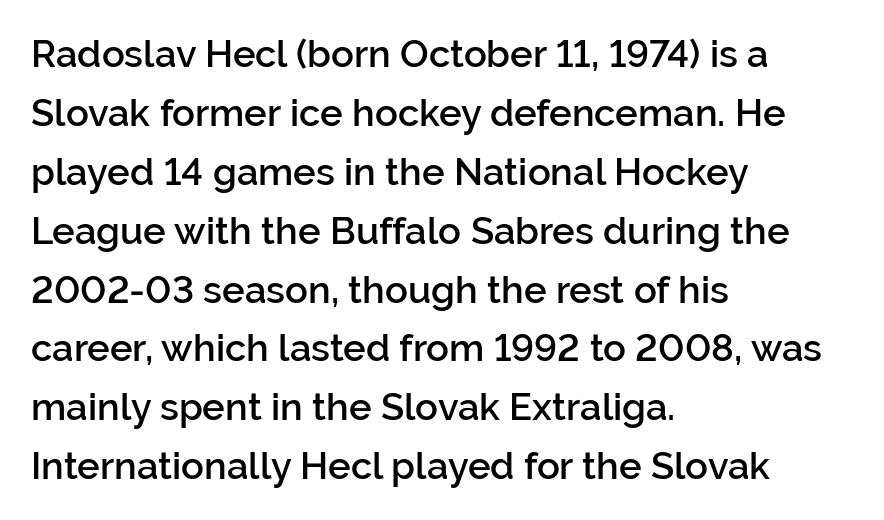
Is this a fixed-width face? No — the glyphs have proportional, varying widths. The baseline area is clear. The compositor pushed each line to the left boundary. Quick note: interline space is typical. In terms of letterform style, serifs are entirely absent. The lettering holds an erect, upright posture throughout.
